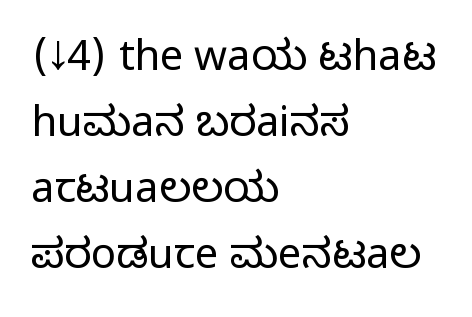
The image shows 42 px regular-weight, condensed sans-serif type, upright; set left-aligned, normal line spacing (1.57x), normal letter spacing, not underlined; low stroke contrast and a large x-height.
